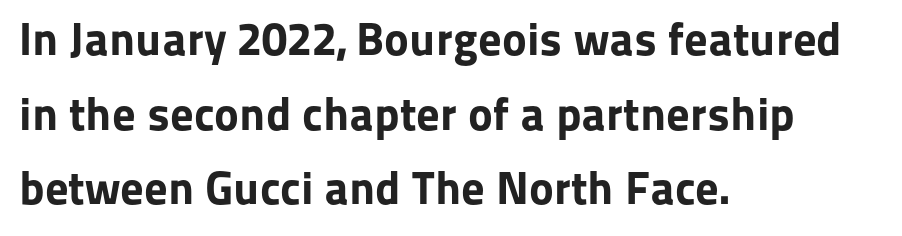
The passage shown is emphatically bold. This sample uses a sans-serif face. Notice how the stems are strictly vertical — no italics here. Line starts are locked; line ends wander. The horizontal fit of the characters is conventional and even. Line spacing here is normal.
